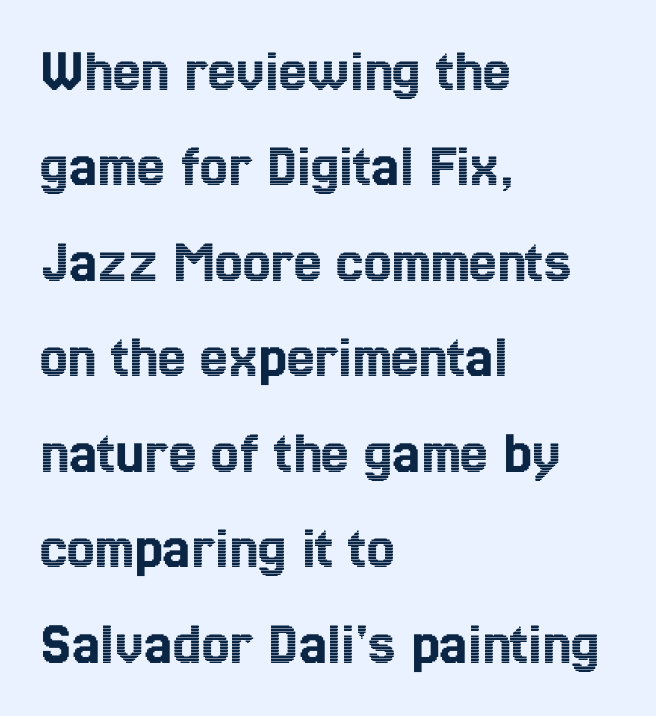
The face used here is proportionally spaced, like ordinary book or web type. Line starts are locked; line ends wander. This rendering leaves character spacing at its baseline value. Check the space under the baseline: it is left empty.
